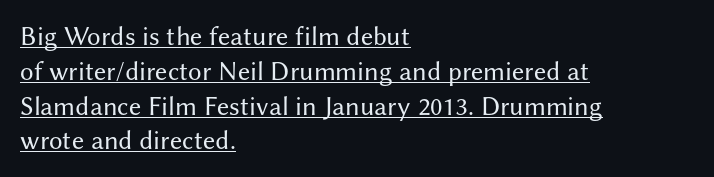
{"italic": "no", "bold": "no", "underline": "yes", "align": "left", "line_spacing": "normal", "line_spacing_ratio": 1.29, "letter_spacing": "normal", "letter_spacing_em": 0.0, "glyph_px": 27}
